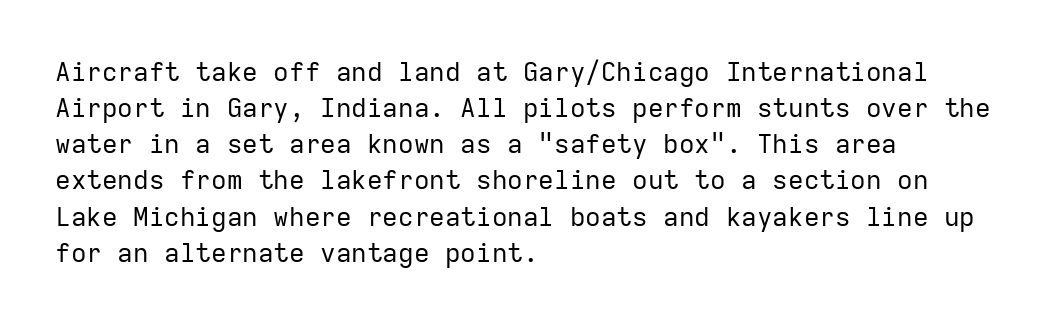
{"italic": "no", "bold": "no", "underline": "no", "align": "left", "line_spacing": "normal", "line_spacing_ratio": 1.39, "letter_spacing": "normal", "letter_spacing_em": 0.0, "glyph_px": 26}
